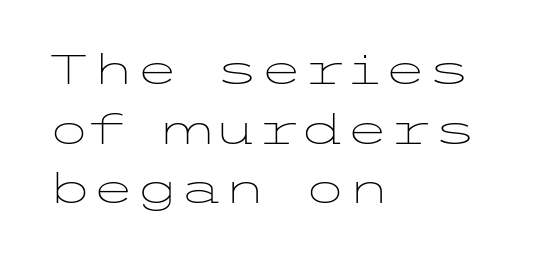
The image shows 40 px light, wide sans-serif type, upright; set left-aligned, normal line spacing (1.49x), normal letter spacing, not underlined; low stroke contrast and a medium x-height.
